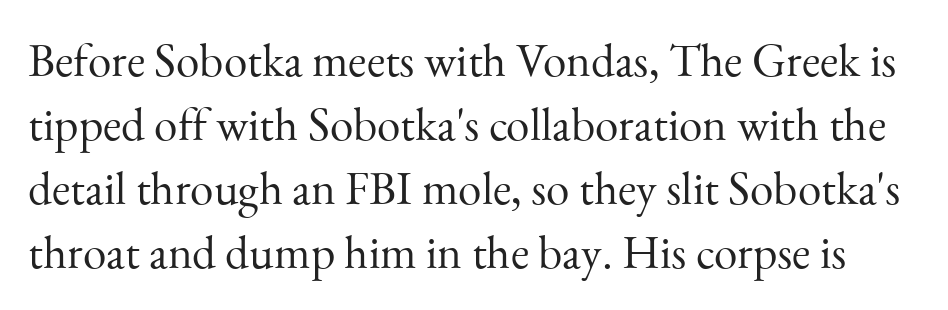
The image shows 47 px light serif type, upright; set normal line spacing (1.36x), normal letter spacing, not underlined; medium stroke contrast and a small x-height.
